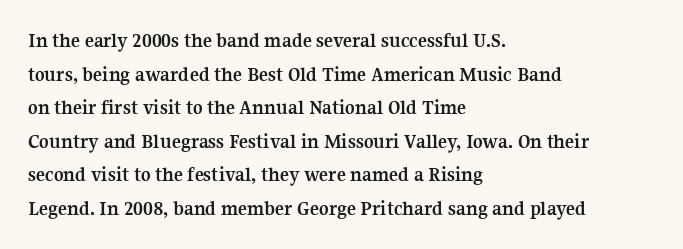
Q: Is the text bold? A: Yes.
Q: Is the text italic (slanted)? A: No, it is upright.
Q: Is the text underlined? A: No.
Q: How is the paragraph aligned? A: Left-aligned.
Q: Is the spacing between letters normal or unusually wide? A: Normal.
Q: Is the spacing between lines tight, normal or loose? A: Normal.
